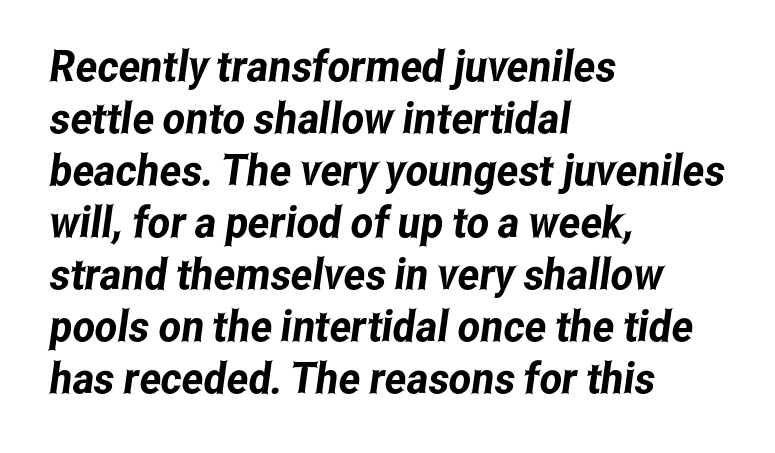
The image shows 43 px condensed sans-serif type; set left-aligned, line spacing 1.21x, normal letter spacing, not underlined; low stroke contrast and a medium x-height.
